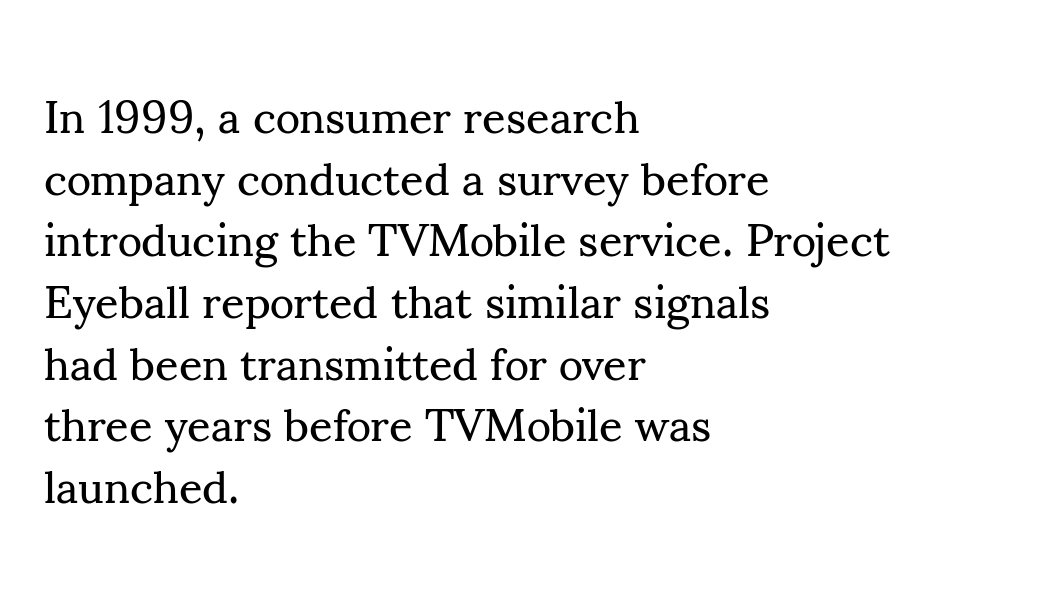
{"serif": "yes", "italic": "no", "bold": "no", "weight": "regular", "width": "normal", "stroke_contrast": "medium", "x_height": "small", "monospaced": "no", "underline": "no", "align": "left", "line_spacing": "normal", "line_spacing_ratio": 1.34, "letter_spacing": "normal", "letter_spacing_em": 0.0, "glyph_px": 46}
